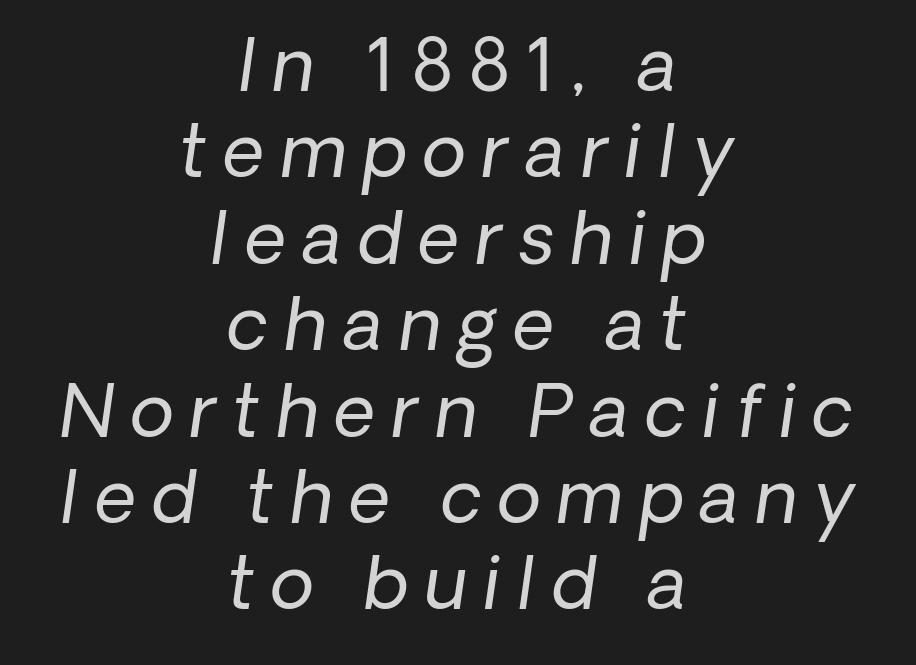
The image shows 72 px regular-weight type, italic (leaning right); set centered, line spacing 1.2x, unusually wide letter spacing (+0.23 em), not underlined; low stroke contrast and a medium x-height.
